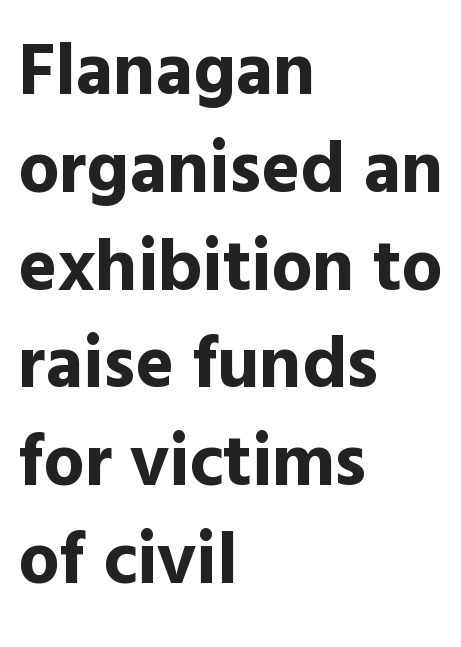
The image shows 73 px bold sans-serif type, upright; set left-aligned, normal line spacing (1.34x), normal letter spacing, not underlined; a medium x-height.
